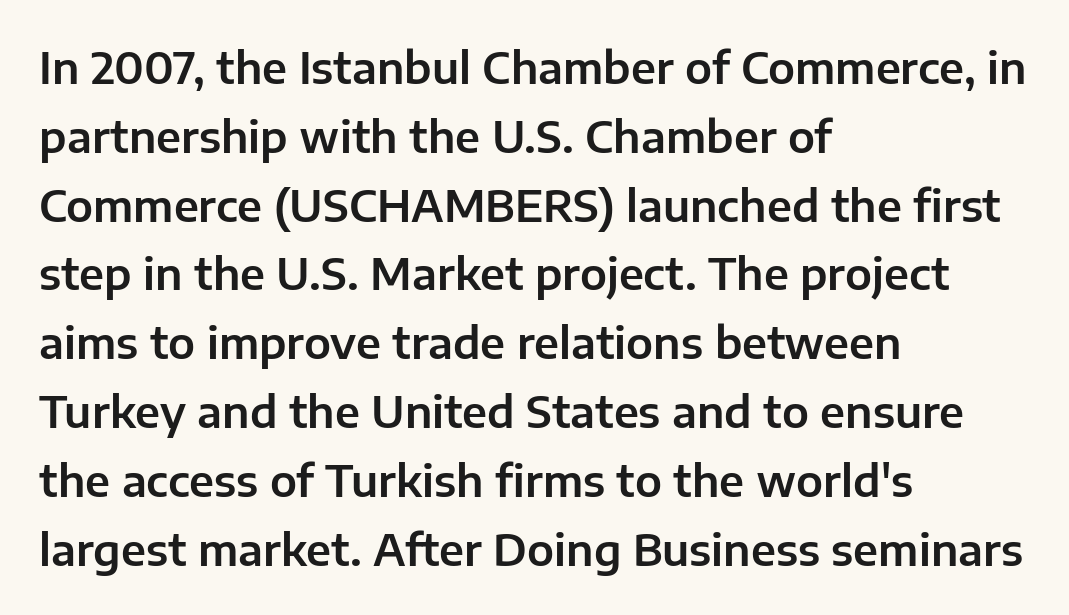
The image shows 43 px sans-serif type, upright; set left-aligned, normal line spacing (1.6x), normal letter spacing, not underlined; low stroke contrast and a medium x-height.
